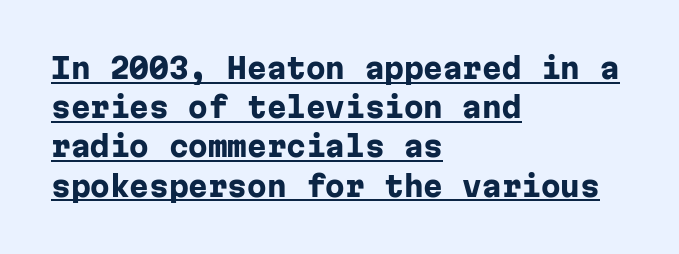
Q: Is the text bold? A: Yes.
Q: Is the text italic (slanted)? A: No, it is upright.
Q: Is the typeface a serif or a sans-serif typeface? A: Sans-serif.
Q: Is the text underlined? A: Yes.
Q: How is the paragraph aligned? A: Left-aligned.
Q: Is the spacing between letters normal or unusually wide? A: Normal.
Q: Is the spacing between lines tight, normal or loose? A: Normal.
Q: Width (condensed, normal, or wide)? A: Normal.
Q: Stroke contrast? A: Low.
Q: x-height? A: Medium.
Q: Monospaced? A: Yes.
